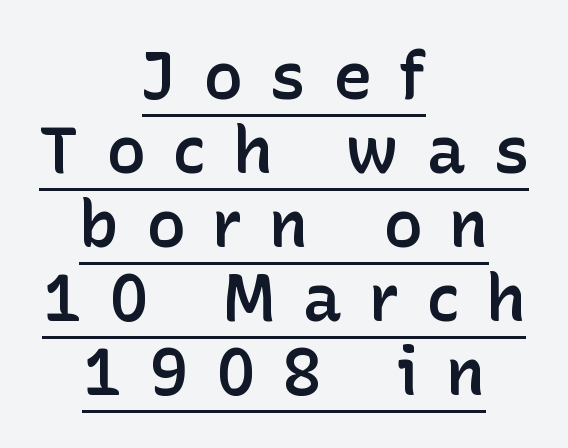
{"serif": "no", "italic": "no", "bold": "semi", "weight": "semibold", "width": "normal", "stroke_contrast": "low", "x_height": "medium", "monospaced": "no", "underline": "yes", "align": "center", "line_spacing": "tight", "line_spacing_ratio": 1.12, "letter_spacing": "wide", "letter_spacing_em": 0.41, "glyph_px": 66}
